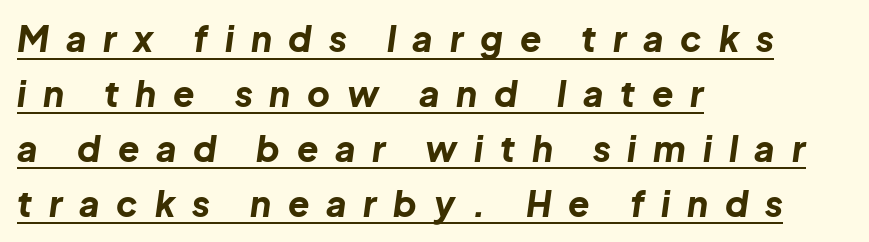
The image shows 35 px bold type, italic (leaning right); set left-aligned, normal line spacing (1.57x), unusually wide letter spacing (+0.48 em), underlined; low stroke contrast and a medium x-height.
